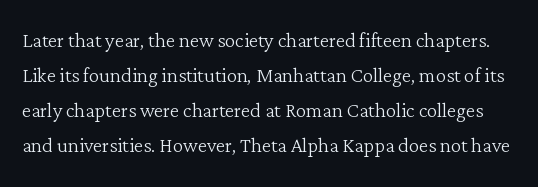
Q: Is the text bold? A: No.
Q: Is the text italic (slanted)? A: No, it is upright.
Q: Is the text underlined? A: No.
Q: Is the spacing between letters normal or unusually wide? A: Normal.
Q: Is the spacing between lines tight, normal or loose? A: Normal.
